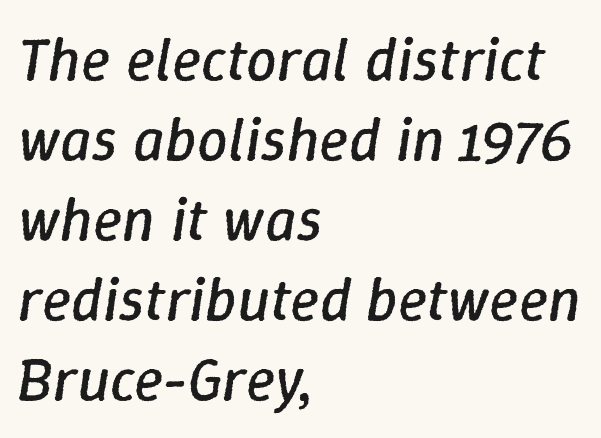
{"italic": "yes", "lean": "right", "slant_degrees": 9, "bold": "no", "weight": "regular", "width": "normal", "stroke_contrast": "low", "x_height": "medium", "monospaced": "no", "underline": "no", "align": "left", "line_spacing": "normal", "line_spacing_ratio": 1.31, "letter_spacing": "normal", "letter_spacing_em": 0.0, "glyph_px": 61}
